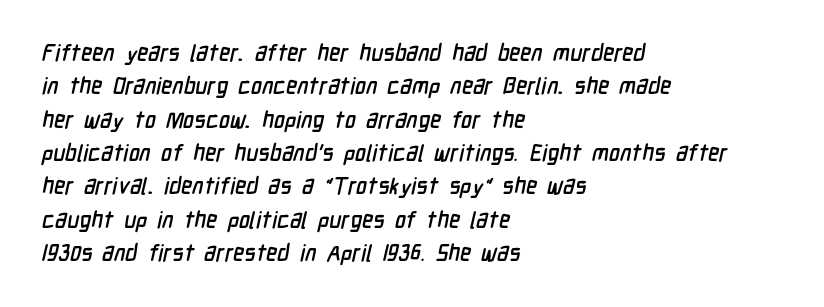
The image shows 23 px text type; set left-aligned, normal line spacing (1.45x), normal letter spacing, not underlined.
